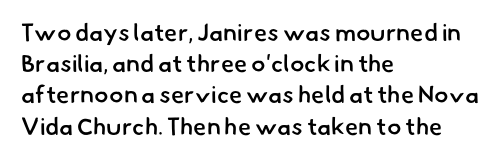
{"bold": "semi", "underline": "no", "align": "left", "line_spacing": "normal", "line_spacing_ratio": 1.3, "letter_spacing": "normal", "letter_spacing_em": 0.0, "glyph_px": 24}
